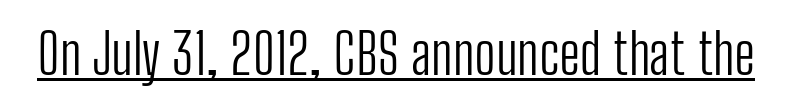
Each word holds together tightly as a unit, with standard inter-letter gaps. The letters look calm and open, with moderate or lighter stems. Tall strokes in this sample are plumb rather than angled. Spacing verdict: proportional, widths tailored to each character. Emphasis is given by a line drawn under the lettering. This sample uses a sans-serif face.
